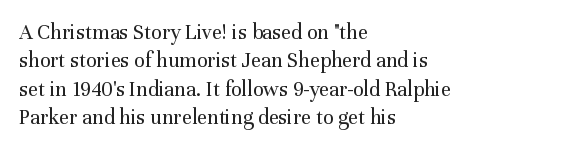
{"italic": "no", "bold": "no", "underline": "no", "align": "left", "line_spacing": "normal", "line_spacing_ratio": 1.29, "letter_spacing": "normal", "letter_spacing_em": 0.0, "glyph_px": 22}
